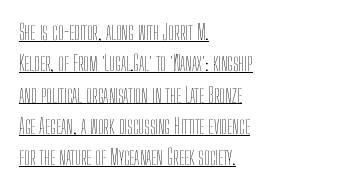
Q: Is the text bold? A: No.
Q: Is the text italic (slanted)? A: No, it is upright.
Q: Is the text underlined? A: Yes.
Q: How is the paragraph aligned? A: Left-aligned.
Q: Is the spacing between letters normal or unusually wide? A: Normal.
Q: Is the spacing between lines tight, normal or loose? A: Normal.
